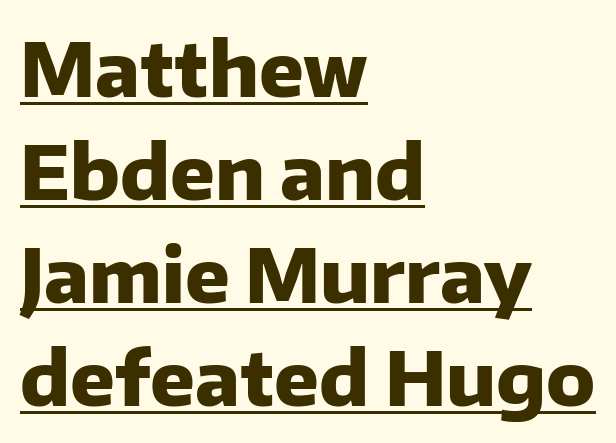
Q: Is the text bold? A: Yes.
Q: Is the text italic (slanted)? A: No, it is upright.
Q: Is the typeface a serif or a sans-serif typeface? A: Sans-serif.
Q: Is the text underlined? A: Yes.
Q: How is the paragraph aligned? A: Left-aligned.
Q: Is the spacing between letters normal or unusually wide? A: Normal.
Q: Is the spacing between lines tight, normal or loose? A: Normal.
Q: Width (condensed, normal, or wide)? A: Normal.
Q: Stroke contrast? A: Low.
Q: x-height? A: Medium.
Q: Monospaced? A: No.
